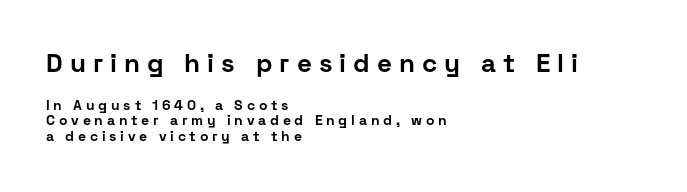
The composition opens big and finishes small. The paragraph has a hard left edge and a soft right edge. Weight check: bold — yes, fully. Designer's note — italics off, roman on. Horizontal bands of white between lines are thin slivers.
